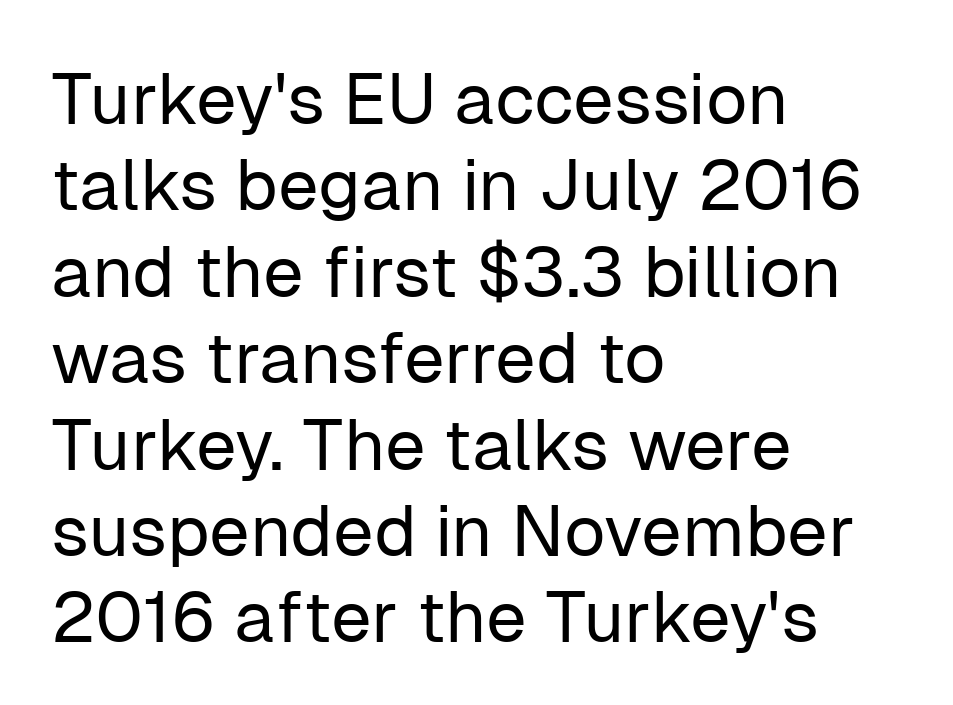
The designer went with a sans here, leaving each stem footless. Every character sits straight up, as roman type does. Lines of text with bare space underneath. Notice how the passage keeps a crisp vertical edge on the left only. The passage shown has conventional tracking throughout.
